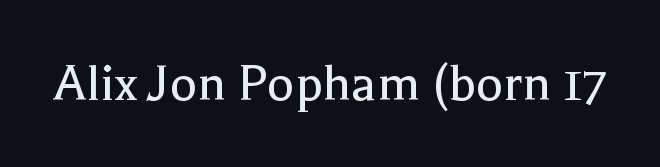
Rendered with straight, roman letterforms. Here the glyphs are tracked normally, forming tight word shapes. Note the varied advance widths — an 'i' is clearly narrower than an 'm'. The passage shown is typeset with a serif family.
